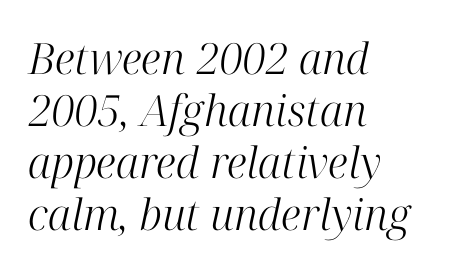
The image shows 43 px light serif type, italic (leaning right); set left-aligned, line spacing 1.21x, normal letter spacing, not underlined; high stroke contrast and a medium x-height.
